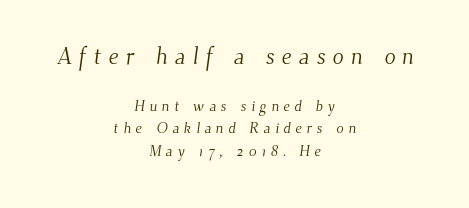
Q: Is the text bold? A: No.
Q: Is the text underlined? A: No.
Q: How is the paragraph aligned? A: Centered.
Q: Is the spacing between letters normal or unusually wide? A: Unusually wide.
Q: Is the spacing between lines tight, normal or loose? A: Normal.
Q: Which block of text is set in a larger size, the first (top) or the second (bottom)? A: The first (top) one.
